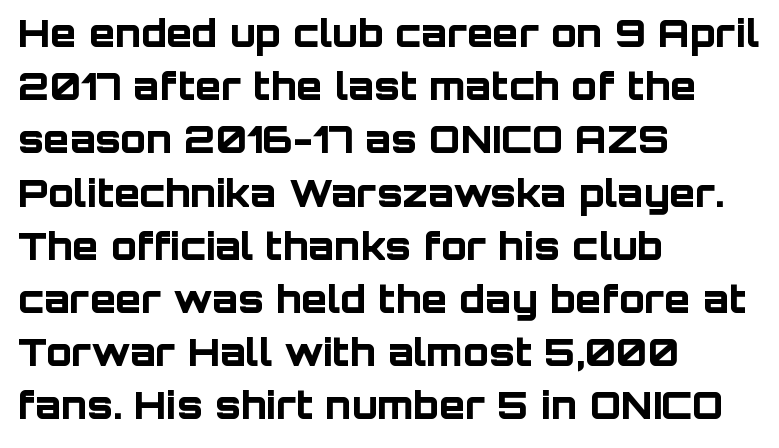
Check under the words: just untouched page. Is there much room between lines? A standard amount, neither cramped nor airy. This is heavy type, rendered in bold. Here the designer chose a conventional face with non-uniform glyph widths. The axis of the letterforms is exactly vertical. Serif or sans? Sans — the stroke terminals are bare.
